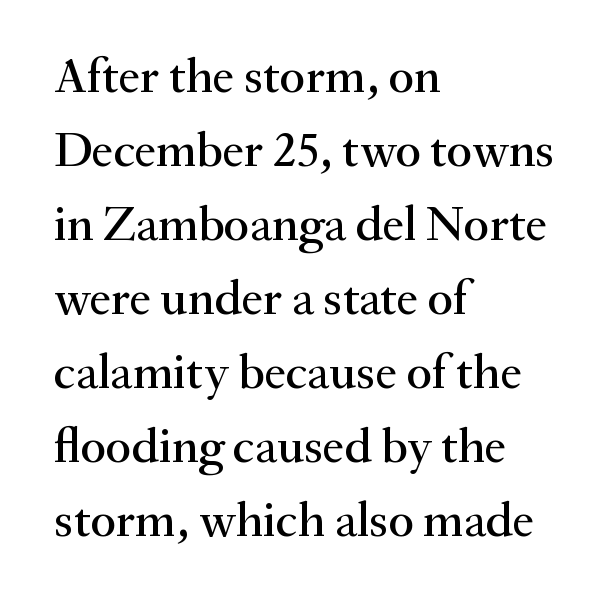
Q: Is the text italic (slanted)? A: No, it is upright.
Q: Is the typeface a serif or a sans-serif typeface? A: Serif.
Q: Is the text underlined? A: No.
Q: How is the paragraph aligned? A: Left-aligned.
Q: Is the spacing between letters normal or unusually wide? A: Normal.
Q: Is the spacing between lines tight, normal or loose? A: Normal.
Q: Width (condensed, normal, or wide)? A: Normal.
Q: Stroke contrast? A: Medium.
Q: x-height? A: Small.
Q: Monospaced? A: No.
